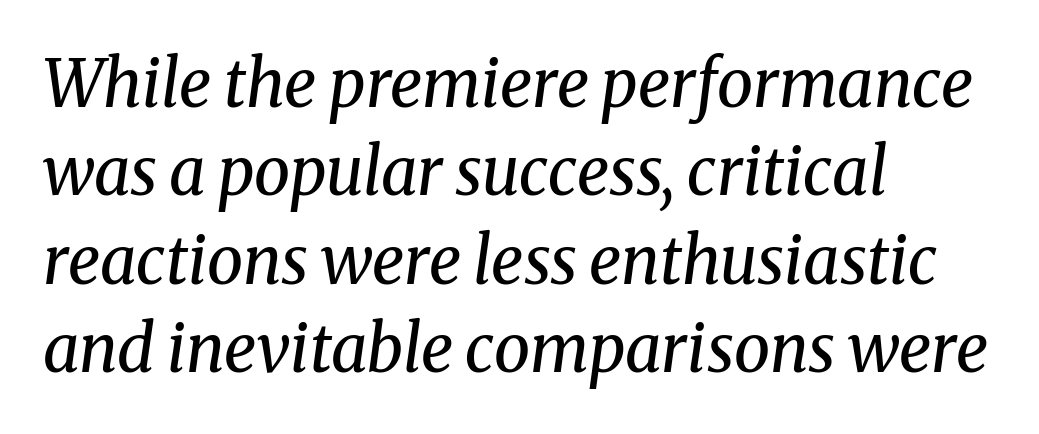
This sample is left-justified, so line endings fall wherever the words run out. Underline: absent. You can tell from the footed stems that serif type was used. Heaviness? Minimal to ordinary, like unemphasized prose. The rows are spaced the way most documents space them. Is this a fixed-width face? No — the glyphs have proportional, varying widths.
